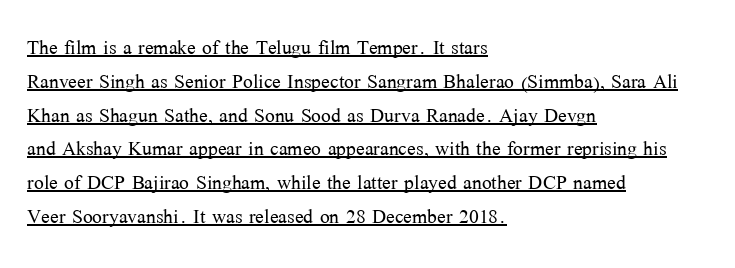
{"italic": "no", "bold": "no", "underline": "yes", "align": "left", "line_spacing": "normal", "line_spacing_ratio": 1.3, "letter_spacing": "normal", "letter_spacing_em": 0.0, "glyph_px": 26}
